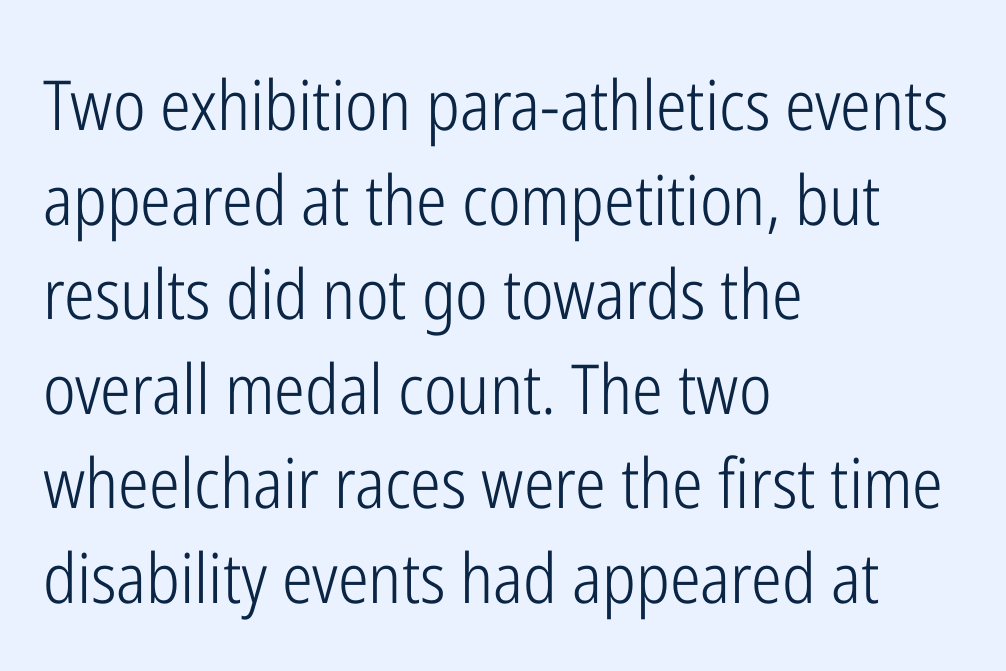
Compared with a typical body face, this is equally light or lighter still. Upright lettering throughout. Each letter keeps its own natural width here, so spacing adapts to shape. Words float on clear page, feet unadorned. The passage shown stacks its lines at a standard gap. Look at the tracking — it's just the regular setting, nothing added.
